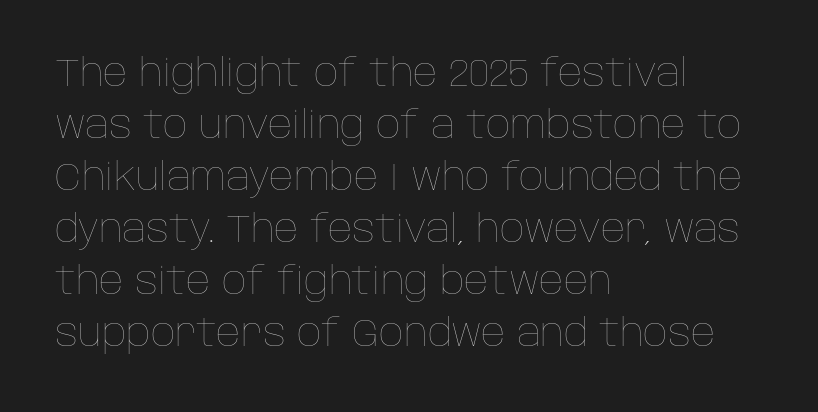
The image shows 38 px thin type, upright; set left-aligned, normal line spacing (1.37x), normal letter spacing, not underlined; low stroke contrast and a large x-height.
